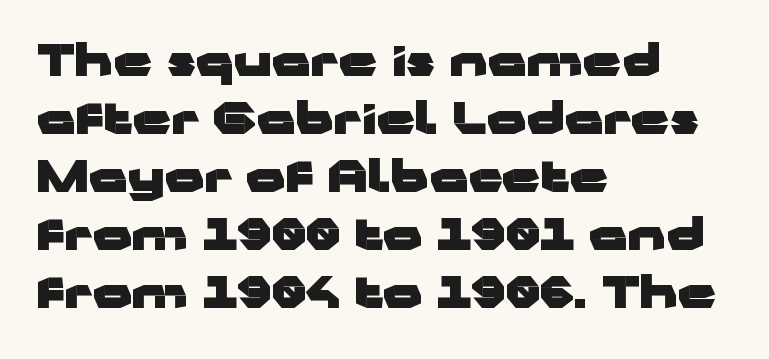
Q: Is the text bold? A: Yes.
Q: Is the text italic (slanted)? A: No, it is upright.
Q: Is the typeface a serif or a sans-serif typeface? A: Sans-serif.
Q: Is the text underlined? A: No.
Q: How is the paragraph aligned? A: Left-aligned.
Q: Is the spacing between letters normal or unusually wide? A: Normal.
Q: Is the spacing between lines tight, normal or loose? A: Normal.
Q: Width (condensed, normal, or wide)? A: Wide.
Q: Stroke contrast? A: Low.
Q: x-height? A: Medium.
Q: Monospaced? A: No.
